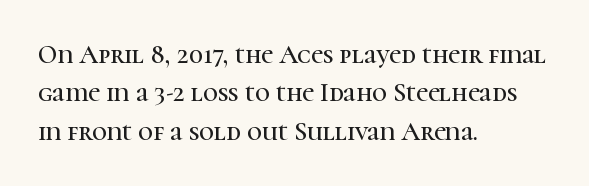
These lines keep a tight, regular rhythm from letter to letter. A student would call this left alignment; a typographer would say flush left, rag right. Descenders are the only things crossing below the line. Evenly set lines give the paragraph a standard silhouette. Ordinary non-slanted type is in use.
